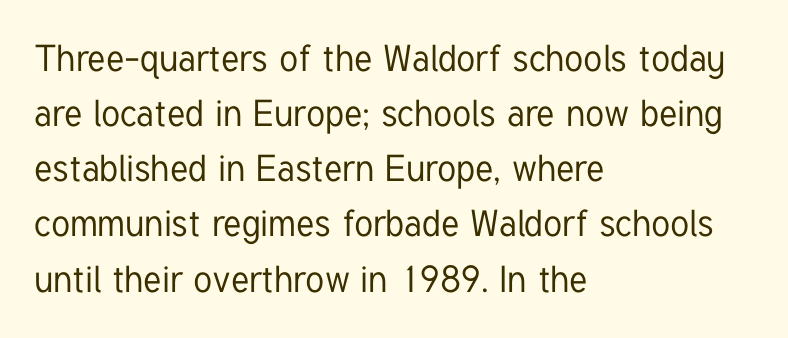
Q: Is the text italic (slanted)? A: No, it is upright.
Q: Is the typeface a serif or a sans-serif typeface? A: Sans-serif.
Q: Is the text underlined? A: No.
Q: How is the paragraph aligned? A: Left-aligned.
Q: Is the spacing between letters normal or unusually wide? A: Normal.
Q: Is the spacing between lines tight, normal or loose? A: Normal.
Q: Width (condensed, normal, or wide)? A: Condensed.
Q: Stroke contrast? A: Low.
Q: x-height? A: Medium.
Q: Monospaced? A: No.
